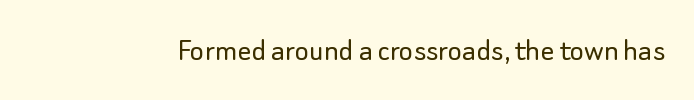
Q: Is the text bold? A: No.
Q: Is the text italic (slanted)? A: No, it is upright.
Q: Is the typeface a serif or a sans-serif typeface? A: Sans-serif.
Q: Is the text underlined? A: No.
Q: Is the spacing between letters normal or unusually wide? A: Normal.
Q: Width (condensed, normal, or wide)? A: Normal.
Q: Stroke contrast? A: Low.
Q: x-height? A: Small.
Q: Monospaced? A: No.
